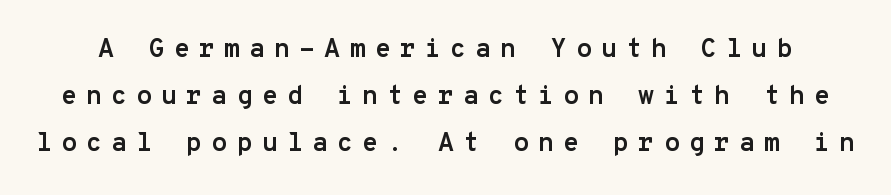
A roman cut, with each character standing at attention. The sample has been set heavy, in full bold. There is plenty of visible air inserted between adjacent glyphs. Glance below the letters and you will spot only blank space.
